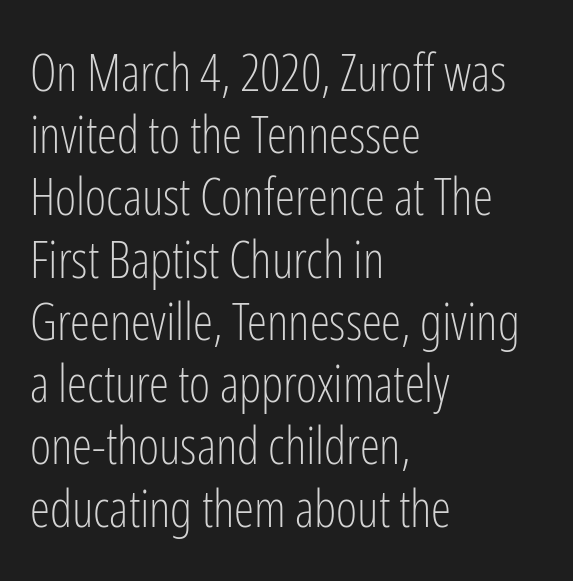
Q: Is the text bold? A: No.
Q: Is the text italic (slanted)? A: No, it is upright.
Q: Is the typeface a serif or a sans-serif typeface? A: Sans-serif.
Q: Is the text underlined? A: No.
Q: How is the paragraph aligned? A: Left-aligned.
Q: Is the spacing between letters normal or unusually wide? A: Normal.
Q: Width (condensed, normal, or wide)? A: Condensed.
Q: Stroke contrast? A: Low.
Q: x-height? A: Medium.
Q: Monospaced? A: No.
